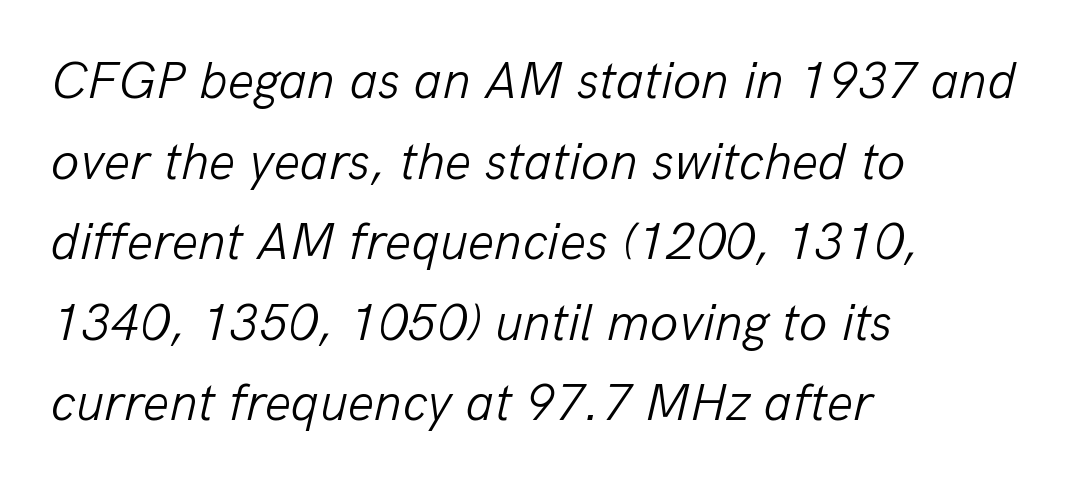
The image shows 52 px light type, italic (leaning right); set left-aligned, normal line spacing (1.55x), normal letter spacing, not underlined; low stroke contrast and a medium x-height.
